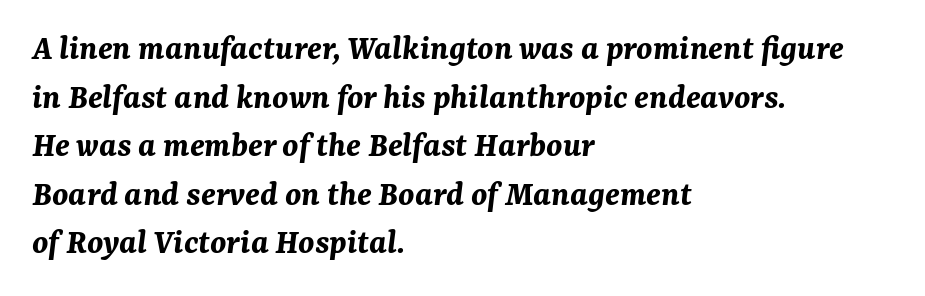
The image shows 36 px bold type, italic (leaning right); set left-aligned, normal line spacing (1.35x), normal letter spacing, not underlined; medium stroke contrast and a medium x-height.
